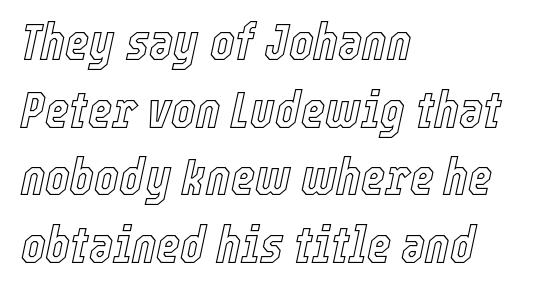
Anything drawn beneath the words? Only blank space. Interline gaps are of average width in this sample. Emphasis-style slanted type is in use. How are the letters spaced? Ordinarily, with no added tracking. These lines stack with their left ends in a neat column.
